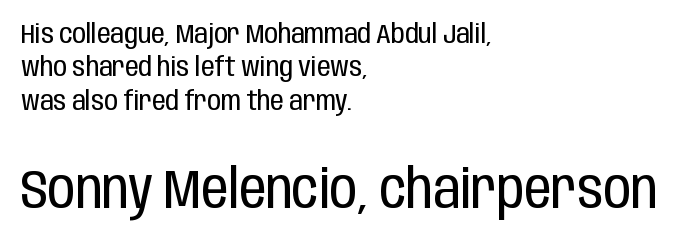
The image shows 54 px regular-weight, condensed sans-serif type, upright; set left-aligned, line spacing 1.24x, normal letter spacing, not underlined; the second (bottom) block is 2.0x larger; low stroke contrast and a large x-height.
